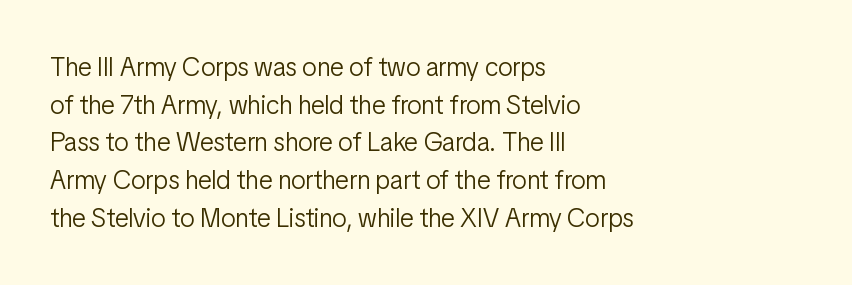
The image shows 26 px text type, upright; set left-aligned, normal line spacing (1.45x), normal letter spacing, not underlined.
